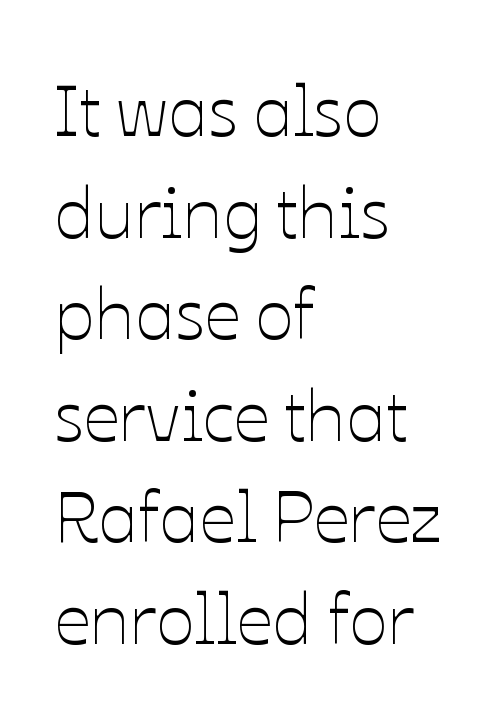
Q: Is the text bold? A: No.
Q: Is the text italic (slanted)? A: No, it is upright.
Q: Is the text underlined? A: No.
Q: How is the paragraph aligned? A: Left-aligned.
Q: Is the spacing between letters normal or unusually wide? A: Normal.
Q: Is the spacing between lines tight, normal or loose? A: Normal.
Q: Width (condensed, normal, or wide)? A: Normal.
Q: Stroke contrast? A: Low.
Q: x-height? A: Medium.
Q: Monospaced? A: No.
